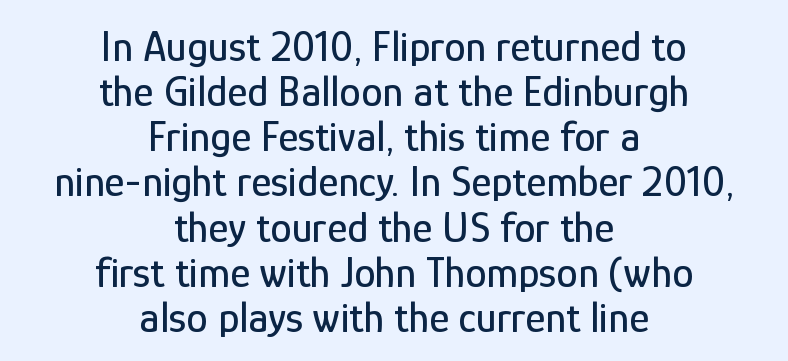
{"serif": "no", "italic": "no", "width": "condensed", "stroke_contrast": "low", "x_height": "medium", "monospaced": "no", "underline": "no", "align": "center", "line_spacing": "tight", "line_spacing_ratio": 1.05, "letter_spacing": "normal", "letter_spacing_em": 0.0, "glyph_px": 43}
